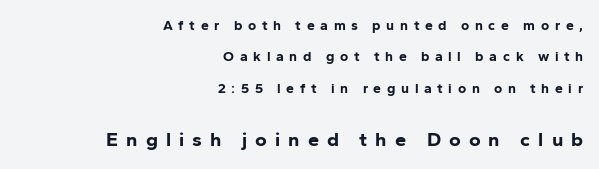
{"italic": "no", "bold": "yes", "underline": "no", "align": "right", "line_spacing": "loose", "line_spacing_ratio": 2.25, "letter_spacing": "wide", "letter_spacing_em": 0.4, "larger_block": "second", "size_ratio": 1.43, "glyph_px": 20}
